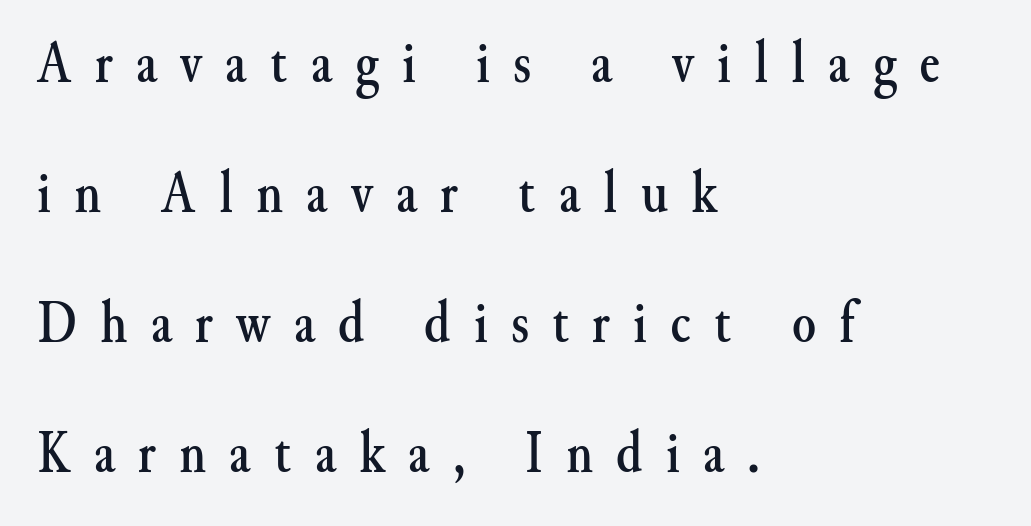
Q: Is the text italic (slanted)? A: No, it is upright.
Q: Is the typeface a serif or a sans-serif typeface? A: Serif.
Q: Is the text underlined? A: No.
Q: How is the paragraph aligned? A: Left-aligned.
Q: Is the spacing between letters normal or unusually wide? A: Unusually wide.
Q: Is the spacing between lines tight, normal or loose? A: Loose.
Q: Width (condensed, normal, or wide)? A: Normal.
Q: Stroke contrast? A: Medium.
Q: x-height? A: Small.
Q: Monospaced? A: No.
